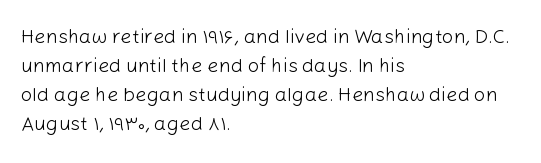
The image shows 20 px text type, upright; set left-aligned, normal line spacing (1.45x), normal letter spacing, not underlined.
